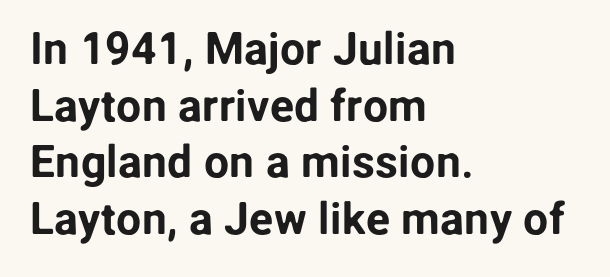
{"serif": "no", "italic": "no", "width": "normal", "stroke_contrast": "low", "x_height": "medium", "monospaced": "no", "underline": "no", "align": "left", "line_spacing": "normal", "line_spacing_ratio": 1.26, "letter_spacing": "normal", "letter_spacing_em": 0.0, "glyph_px": 45}
